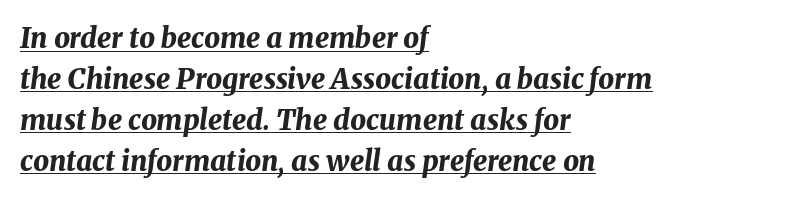
Q: Is the text bold? A: Yes.
Q: Is the text italic (slanted)? A: Yes, it leans right by about 8 degrees.
Q: Is the text underlined? A: Yes.
Q: How is the paragraph aligned? A: Left-aligned.
Q: Is the spacing between letters normal or unusually wide? A: Normal.
Q: Is the spacing between lines tight, normal or loose? A: Normal.
Q: Width (condensed, normal, or wide)? A: Normal.
Q: Stroke contrast? A: Medium.
Q: x-height? A: Medium.
Q: Monospaced? A: No.
